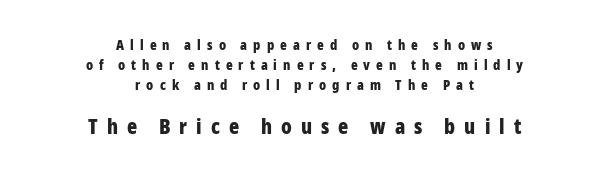
Q: Is the text bold? A: Yes.
Q: Is the text italic (slanted)? A: No, it is upright.
Q: Is the text underlined? A: No.
Q: How is the paragraph aligned? A: Centered.
Q: Is the spacing between letters normal or unusually wide? A: Unusually wide.
Q: Is the spacing between lines tight, normal or loose? A: Normal.
Q: Which block of text is set in a larger size, the first (top) or the second (bottom)? A: The second (bottom) one.
